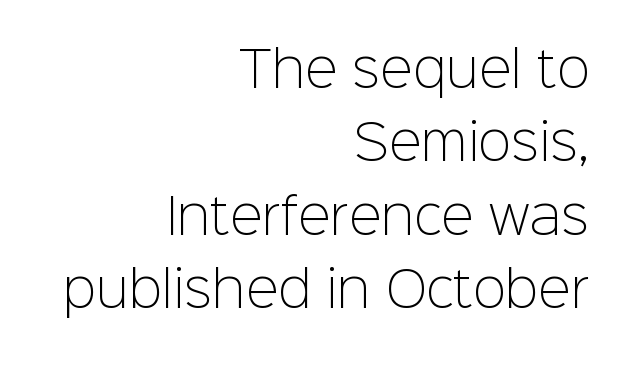
The characters display no serif detailing; their extremities are plain. The letters sit at their default tracking, neither squeezed nor spread. You could not count columns in this text — the font is proportionally spaced. Ascenders rise straight up at ninety degrees. Interline gaps are of average width in this sample. No extra ink here — the face is not bold.
